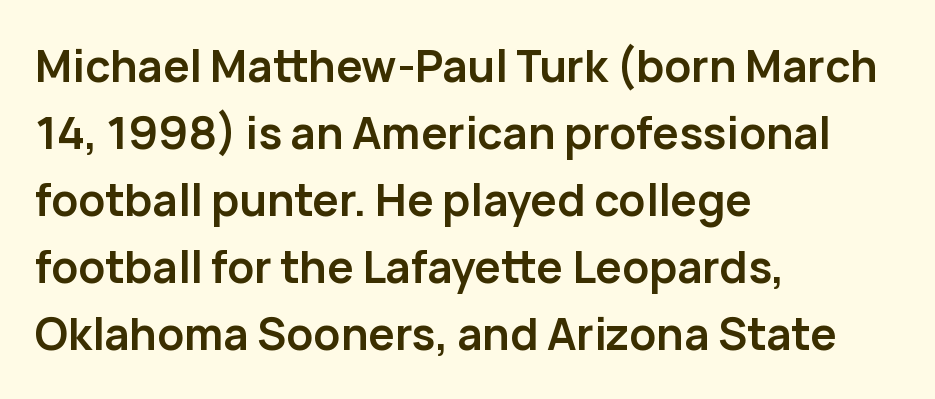
Style check: upright. Successive baselines arrive at the customary interval. Is the block centered? No — it sits flush against the left margin. Each letter keeps its own natural width here, so spacing adapts to shape. Unmarked baselines from the first word to the last. These lines are composed in type without serifs.
